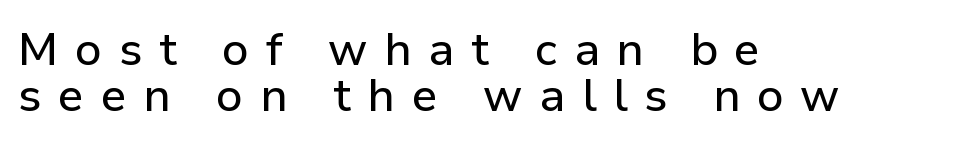
Descenders hang freely into open space. Visually the block forms a straight wall on the left and a jagged coastline on the right. If you measured baseline to baseline, you'd find a short distance. Is this a fixed-width face? No — the glyphs have proportional, varying widths. Italic: no, the glyphs are upright roman.
